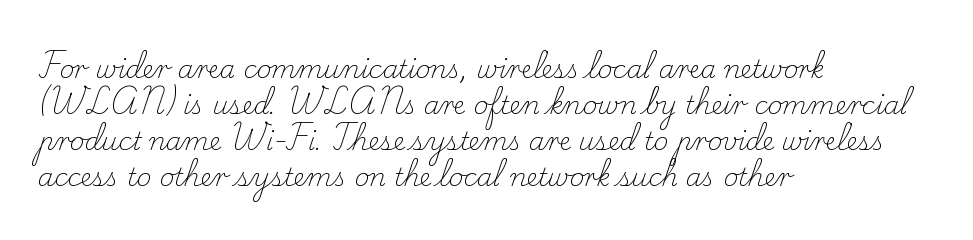
Q: Is the text bold? A: No.
Q: Is the text italic (slanted)? A: Yes.
Q: Is the text underlined? A: No.
Q: How is the paragraph aligned? A: Left-aligned.
Q: Is the spacing between letters normal or unusually wide? A: Normal.
Q: Is the spacing between lines tight, normal or loose? A: Normal.
